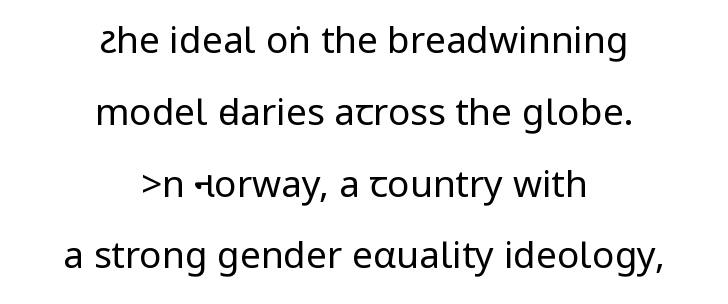
The image shows 37 px regular-weight, condensed sans-serif type, upright; set centered, loose line spacing (1.94x), normal letter spacing, not underlined; low stroke contrast.
